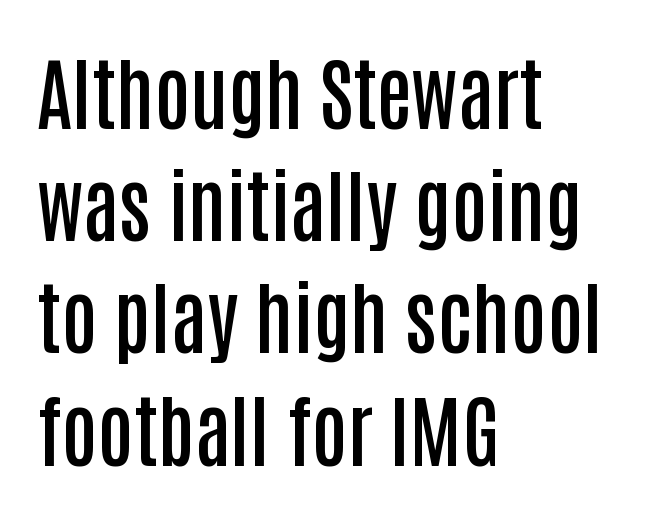
The image shows 79 px semibold, condensed sans-serif type, upright; set left-aligned, normal line spacing (1.42x), normal letter spacing, not underlined; low stroke contrast and a large x-height.
